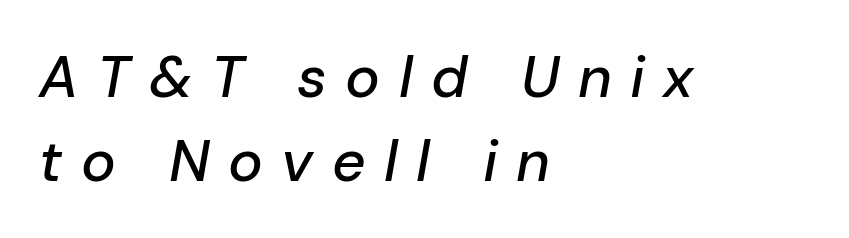
The space between consecutive lines is moderate. Italic? Definitely — the glyphs are oblique. Has an underline been added? It has not. The rag falls on the right side of this text block.
